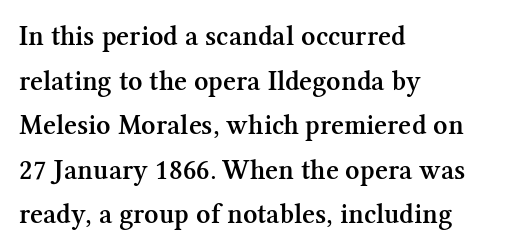
{"serif": "yes", "italic": "no", "bold": "semi", "weight": "semibold", "width": "normal", "stroke_contrast": "medium", "x_height": "medium", "monospaced": "no", "underline": "no", "align": "left", "line_spacing": "normal", "line_spacing_ratio": 1.59, "letter_spacing": "normal", "letter_spacing_em": 0.0, "glyph_px": 28}
